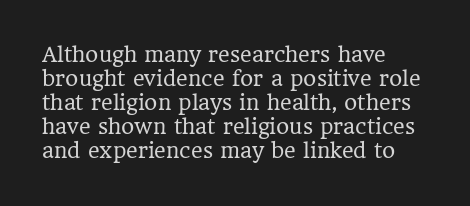
The image shows 20 px text type, upright; set left-aligned, line spacing 1.2x, normal letter spacing, not underlined.
